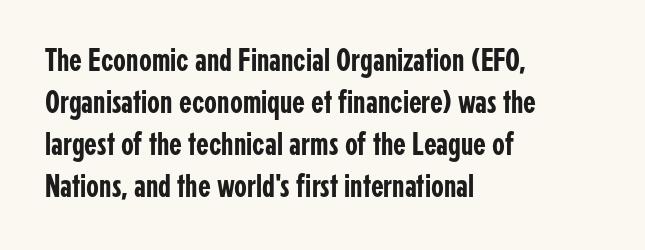
Q: Is the text italic (slanted)? A: No, it is upright.
Q: Is the typeface a serif or a sans-serif typeface? A: Sans-serif.
Q: Is the text underlined? A: No.
Q: How is the paragraph aligned? A: Left-aligned.
Q: Is the spacing between letters normal or unusually wide? A: Normal.
Q: Is the spacing between lines tight, normal or loose? A: Normal.
Q: Width (condensed, normal, or wide)? A: Condensed.
Q: Stroke contrast? A: Low.
Q: x-height? A: Medium.
Q: Monospaced? A: No.
